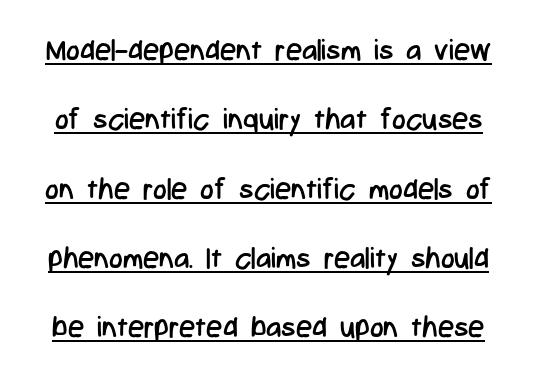
The image shows 29 px regular-weight, condensed sans-serif type, upright; set loose line spacing (2.39x), normal letter spacing, underlined; low stroke contrast and a medium x-height.
